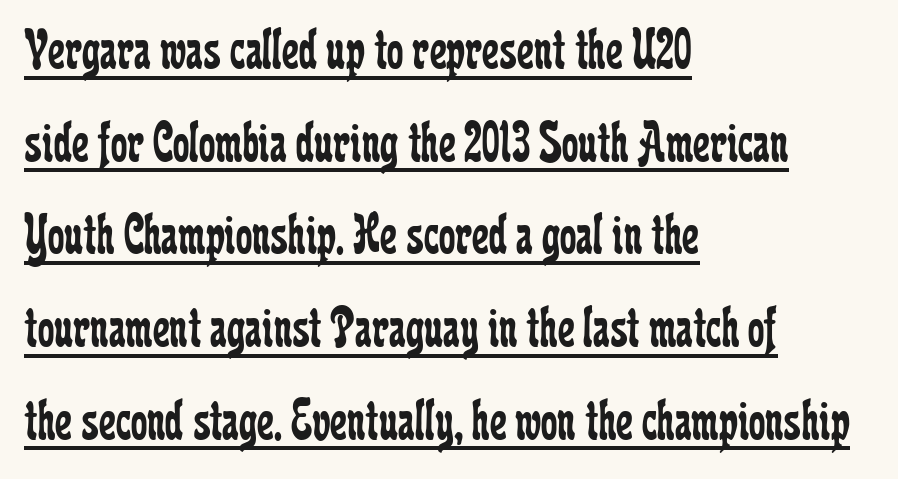
Beneath each row of characters lies a ruled line. I'd call this a serif setting — the letters wear small feet. Layout note: lines flush left. A light-to-regular cut is what we see here. Nobody touched the tracking dial on this one. Evenly set lines give the paragraph a standard silhouette.
